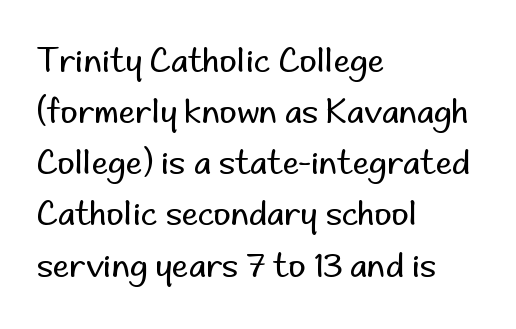
Q: Is the text bold? A: No.
Q: Is the text italic (slanted)? A: No, it is upright.
Q: Is the typeface a serif or a sans-serif typeface? A: Sans-serif.
Q: Is the text underlined? A: No.
Q: How is the paragraph aligned? A: Left-aligned.
Q: Is the spacing between letters normal or unusually wide? A: Normal.
Q: Is the spacing between lines tight, normal or loose? A: Normal.
Q: Width (condensed, normal, or wide)? A: Normal.
Q: Stroke contrast? A: Low.
Q: x-height? A: Small.
Q: Monospaced? A: No.
